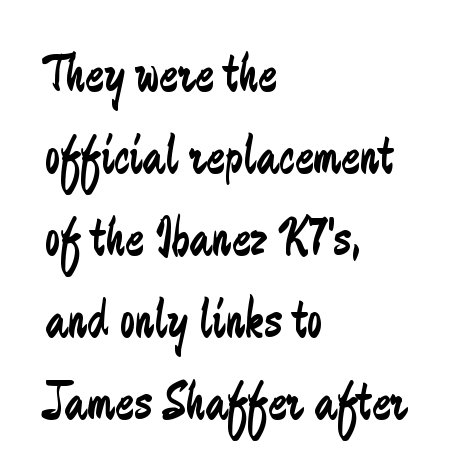
{"serif": "no", "bold": "no", "weight": "regular", "width": "condensed", "stroke_contrast": "low", "x_height": "medium", "monospaced": "no", "underline": "no", "align": "left", "line_spacing": "normal", "line_spacing_ratio": 1.49, "letter_spacing": "normal", "letter_spacing_em": 0.0, "glyph_px": 55}
